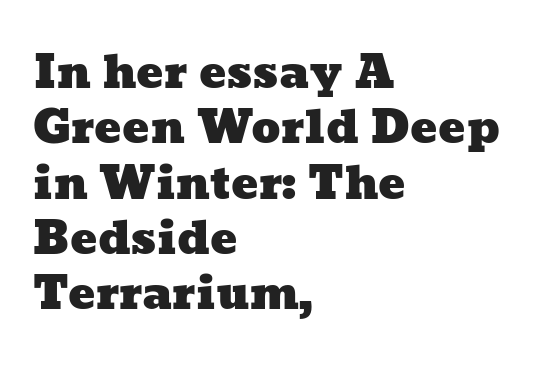
Q: Is the text underlined? A: No.
Q: How is the paragraph aligned? A: Left-aligned.
Q: Is the spacing between letters normal or unusually wide? A: Normal.
Q: Width (condensed, normal, or wide)? A: Wide.
Q: Stroke contrast? A: Low.
Q: x-height? A: Medium.
Q: Monospaced? A: No.
